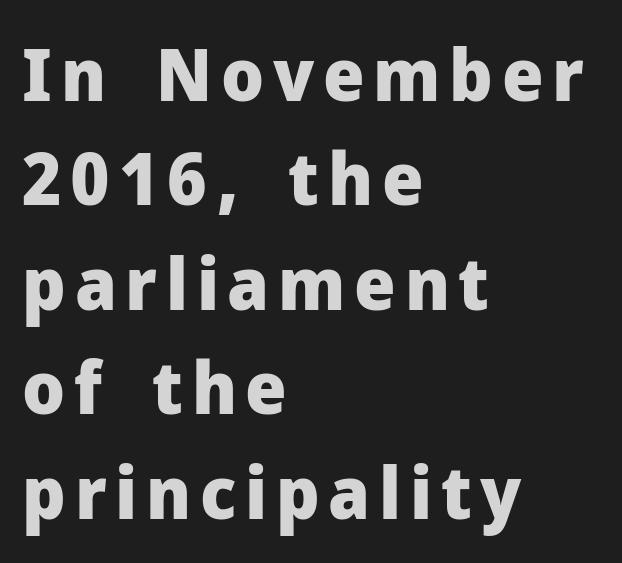
The image shows 73 px heavy sans-serif type, upright; set left-aligned, normal line spacing (1.43x), not underlined; low stroke contrast and a medium x-height.
